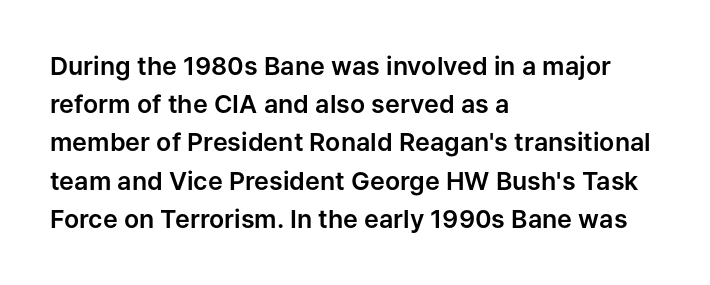
{"italic": "no", "underline": "no", "align": "left", "line_spacing": "normal", "line_spacing_ratio": 1.53, "letter_spacing": "normal", "letter_spacing_em": 0.0, "glyph_px": 25}
